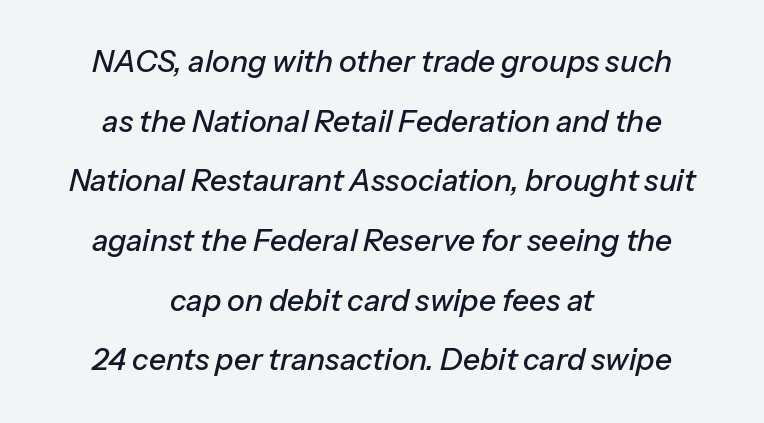
{"italic": "yes", "lean": "right", "slant_degrees": 13, "width": "normal", "stroke_contrast": "low", "x_height": "medium", "monospaced": "no", "underline": "no", "align": "center", "line_spacing": "loose", "line_spacing_ratio": 1.99, "letter_spacing": "normal", "letter_spacing_em": 0.0, "glyph_px": 30}
